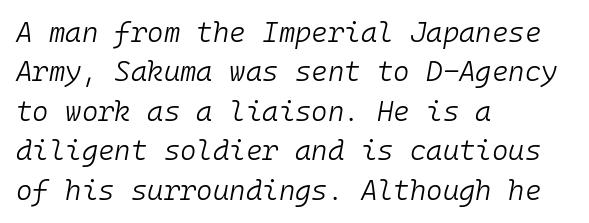
{"italic": "yes", "lean": "right", "slant_degrees": 10, "bold": "no", "weight": "light", "width": "normal", "stroke_contrast": "low", "x_height": "medium", "monospaced": "yes", "underline": "no", "align": "left", "line_spacing": "normal", "line_spacing_ratio": 1.41, "letter_spacing": "normal", "letter_spacing_em": 0.0, "glyph_px": 28}
